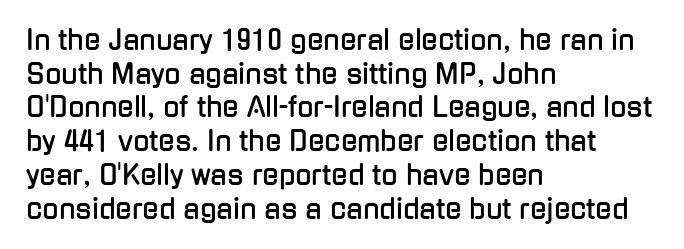
{"italic": "no", "underline": "no", "align": "left", "line_spacing": "normal", "line_spacing_ratio": 1.25, "letter_spacing": "normal", "letter_spacing_em": 0.0, "glyph_px": 27}
